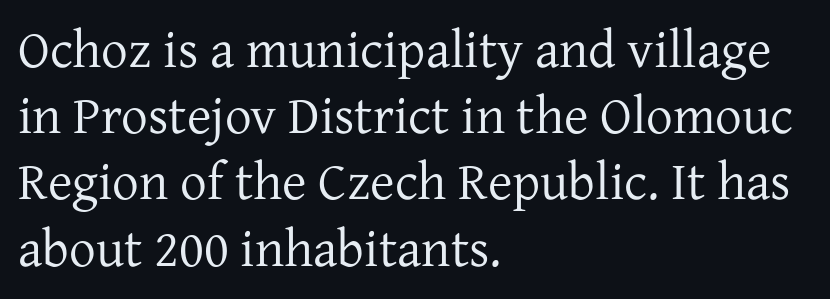
The image shows 53 px regular-weight serif type, upright; set left-aligned, normal line spacing (1.25x), normal letter spacing, not underlined; low stroke contrast and a medium x-height.
